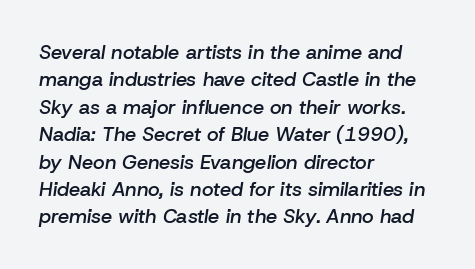
The image shows 20 px text type, italic (leaning right); set left-aligned, normal line spacing (1.37x), normal letter spacing, not underlined.
